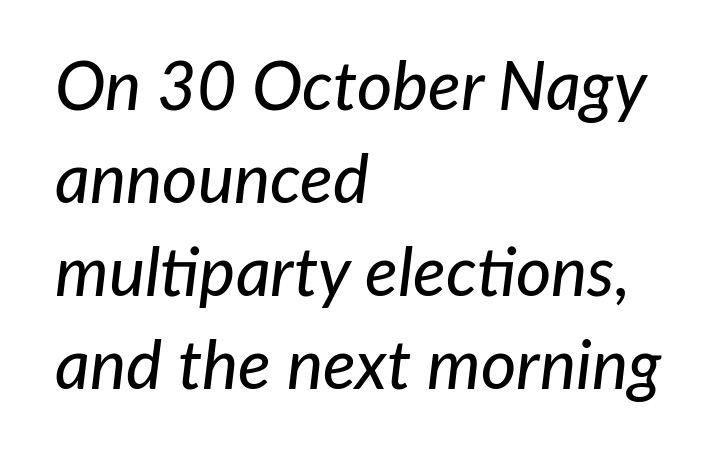
Q: Is the text italic (slanted)? A: Yes, it leans right by about 7 degrees.
Q: Is the text underlined? A: No.
Q: How is the paragraph aligned? A: Left-aligned.
Q: Is the spacing between letters normal or unusually wide? A: Normal.
Q: Is the spacing between lines tight, normal or loose? A: Normal.
Q: Width (condensed, normal, or wide)? A: Normal.
Q: Stroke contrast? A: Low.
Q: x-height? A: Medium.
Q: Monospaced? A: No.
